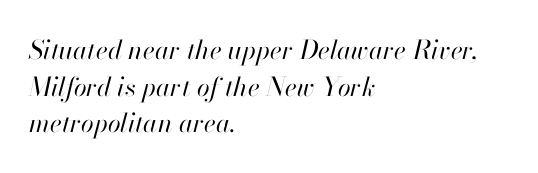
The image shows 26 px text type, italic (leaning right); set left-aligned, normal line spacing (1.41x), normal letter spacing, not underlined.
